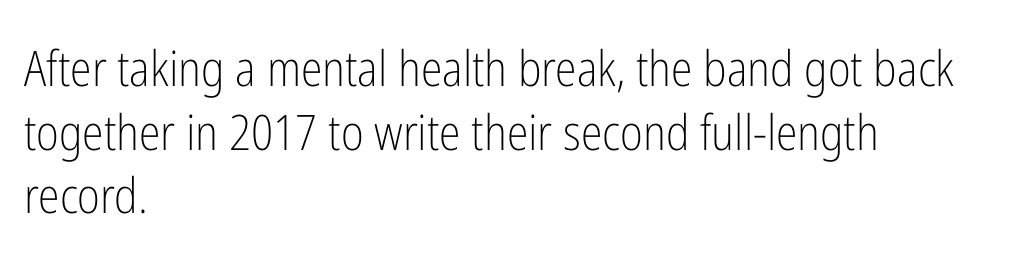
These lines were composed using upright roman letters. The horizontal fit of the characters is conventional and even. Grotesque or geometric, the face here clearly has no serifs. Proportional: the letters do not fall into vertical columns. Stroke mass is kept to a normal reading level or below.
